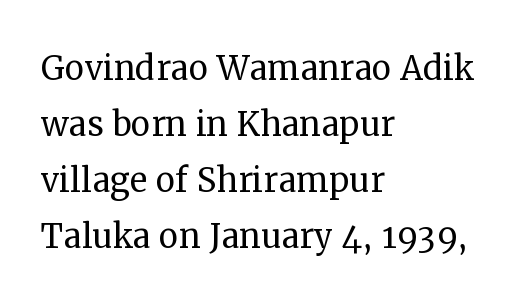
Q: Is the text bold? A: No.
Q: Is the text italic (slanted)? A: No, it is upright.
Q: Is the typeface a serif or a sans-serif typeface? A: Serif.
Q: Is the text underlined? A: No.
Q: How is the paragraph aligned? A: Left-aligned.
Q: Is the spacing between letters normal or unusually wide? A: Normal.
Q: Is the spacing between lines tight, normal or loose? A: Normal.
Q: Width (condensed, normal, or wide)? A: Normal.
Q: Stroke contrast? A: Medium.
Q: x-height? A: Medium.
Q: Monospaced? A: No.
